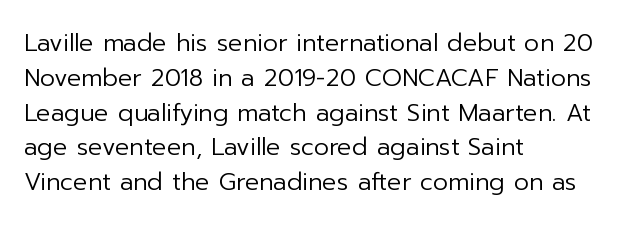
Summary of weight: not heavy and not bold. The passage shown stacks its lines at a standard gap. Upright lettering throughout. Tracking value appears to be zero — textbook default spacing.
